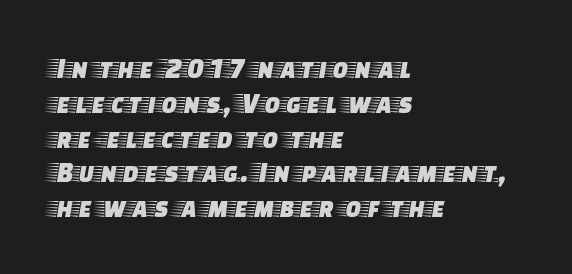
What kind of face is this? One with serifs. The paragraph has a hard left edge and a soft right edge. Spacing between characters is what you'd get straight out of the box. Words float on clear page, feet unadorned. The rendering uses natural spacing where letterforms have individual widths.
